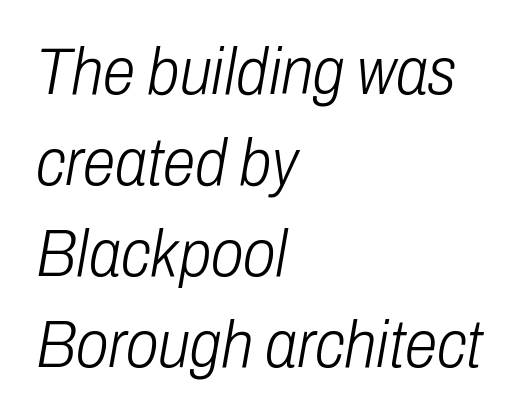
The passage is arranged the way most books set body copy — flush left. The whole block is typeset with a tilt. The face used here is proportionally spaced, like ordinary book or web type. Stroke thickness stays within the range of a standard reading face or lighter. These lines keep a tight, regular rhythm from letter to letter. Interline gaps are of average width in this sample.
